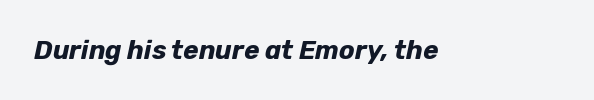
Notice how thick the strokes are: this is what a full bold looks like. Default kerning and tracking; the words read as compact shapes. The words here are not underlined. Slanted lettering throughout.
